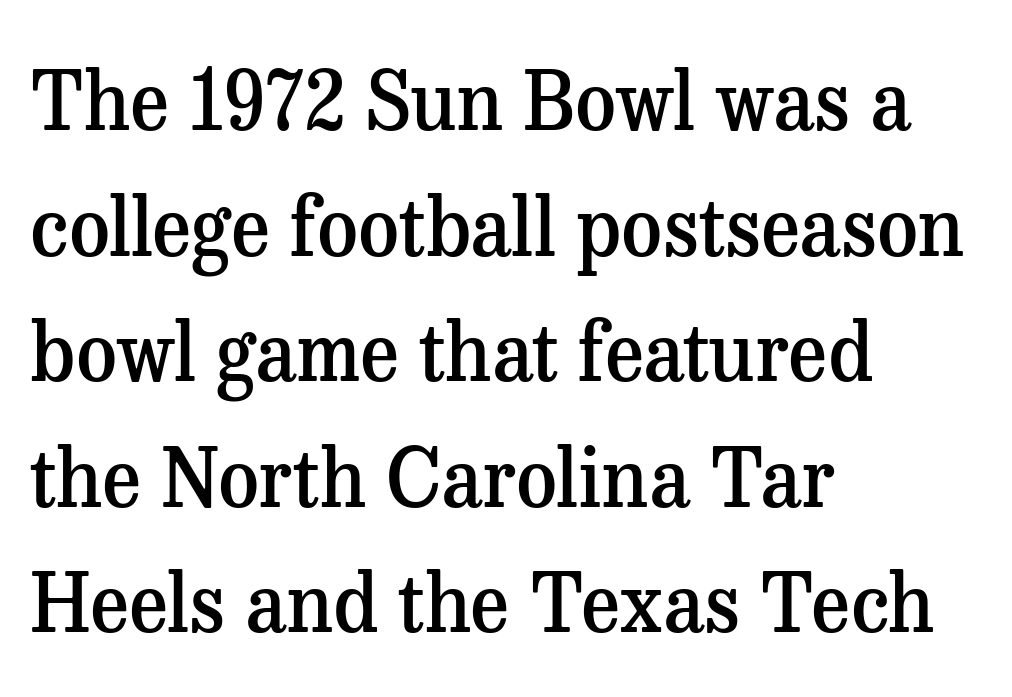
{"serif": "yes", "italic": "no", "bold": "semi", "weight": "semibold", "width": "normal", "stroke_contrast": "medium", "x_height": "medium", "monospaced": "no", "underline": "no", "align": "left", "line_spacing": "normal", "line_spacing_ratio": 1.57, "letter_spacing": "normal", "letter_spacing_em": 0.0, "glyph_px": 80}
